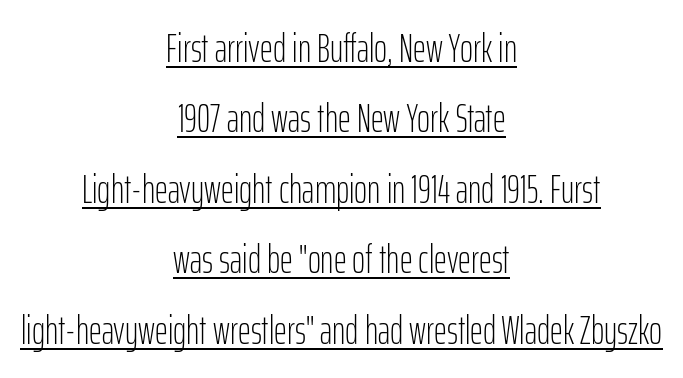
Q: Is the text bold? A: No.
Q: Is the text italic (slanted)? A: No, it is upright.
Q: Is the typeface a serif or a sans-serif typeface? A: Sans-serif.
Q: Is the text underlined? A: Yes.
Q: How is the paragraph aligned? A: Centered.
Q: Is the spacing between letters normal or unusually wide? A: Normal.
Q: Width (condensed, normal, or wide)? A: Condensed.
Q: Stroke contrast? A: Low.
Q: x-height? A: Medium.
Q: Monospaced? A: No.
